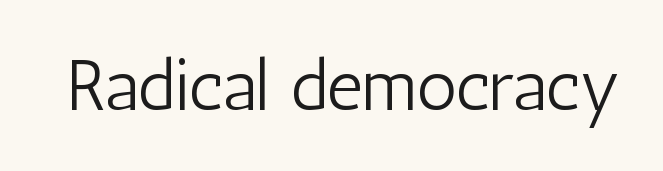
Q: Is the text bold? A: No.
Q: Is the text italic (slanted)? A: No, it is upright.
Q: Is the typeface a serif or a sans-serif typeface? A: Sans-serif.
Q: Is the text underlined? A: No.
Q: Is the spacing between letters normal or unusually wide? A: Normal.
Q: Width (condensed, normal, or wide)? A: Condensed.
Q: Stroke contrast? A: Low.
Q: x-height? A: Medium.
Q: Monospaced? A: No.
